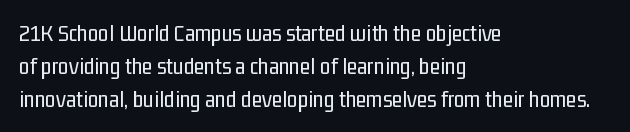
Q: Is the text bold? A: No.
Q: Is the text italic (slanted)? A: No, it is upright.
Q: Is the text underlined? A: No.
Q: How is the paragraph aligned? A: Left-aligned.
Q: Is the spacing between letters normal or unusually wide? A: Normal.
Q: Is the spacing between lines tight, normal or loose? A: Normal.
